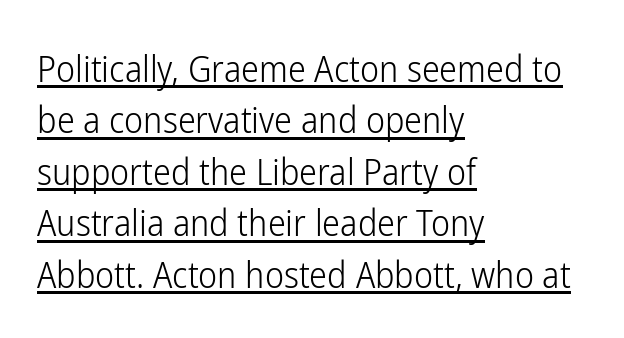
The image shows 36 px light, condensed sans-serif type, upright; set left-aligned, normal line spacing (1.43x), normal letter spacing, underlined; low stroke contrast and a medium x-height.
